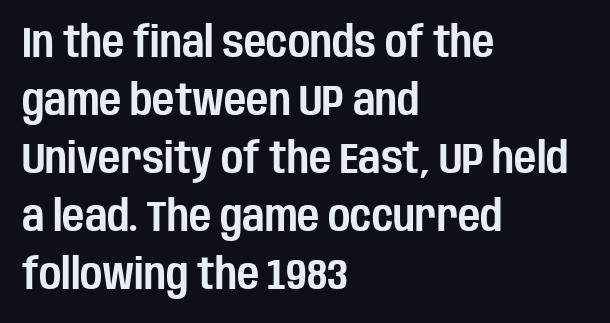
The image shows 43 px condensed sans-serif type, upright; set left-aligned, normal line spacing (1.35x), normal letter spacing, not underlined; low stroke contrast and a large x-height.
